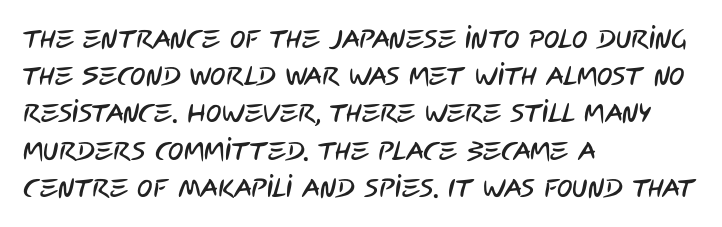
The image shows 26 px text type; set left-aligned, normal line spacing (1.43x), normal letter spacing, not underlined.
